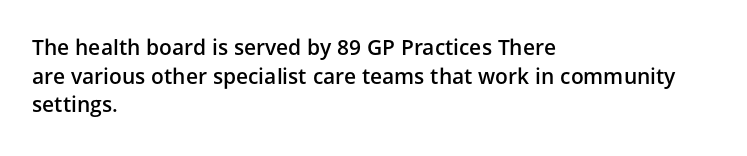
Q: Is the text bold? A: Semi-bold.
Q: Is the text italic (slanted)? A: No, it is upright.
Q: Is the text underlined? A: No.
Q: How is the paragraph aligned? A: Left-aligned.
Q: Is the spacing between letters normal or unusually wide? A: Normal.
Q: Is the spacing between lines tight, normal or loose? A: Normal.
